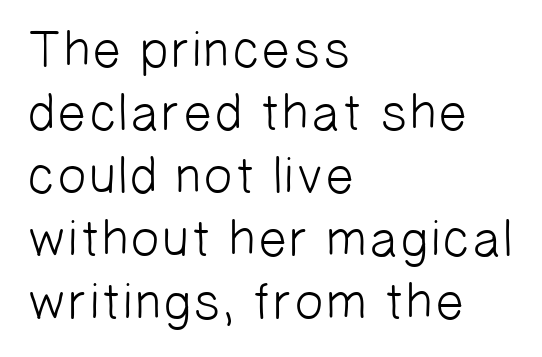
Q: Is the text bold? A: No.
Q: Is the typeface a serif or a sans-serif typeface? A: Sans-serif.
Q: Is the text underlined? A: No.
Q: How is the paragraph aligned? A: Left-aligned.
Q: Is the spacing between letters normal or unusually wide? A: Normal.
Q: Width (condensed, normal, or wide)? A: Normal.
Q: Stroke contrast? A: Low.
Q: x-height? A: Medium.
Q: Monospaced? A: No.
